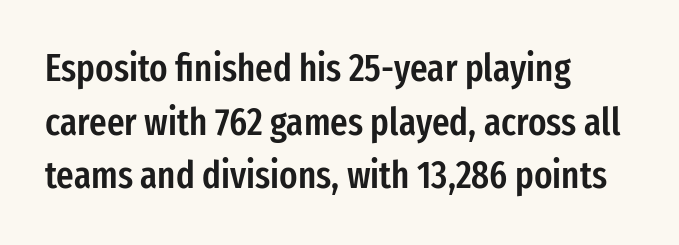
{"serif": "no", "italic": "no", "bold": "semi", "weight": "semibold", "width": "condensed", "stroke_contrast": "low", "x_height": "medium", "monospaced": "no", "underline": "no", "align": "left", "line_spacing": "normal", "line_spacing_ratio": 1.41, "letter_spacing": "normal", "letter_spacing_em": 0.0, "glyph_px": 38}
